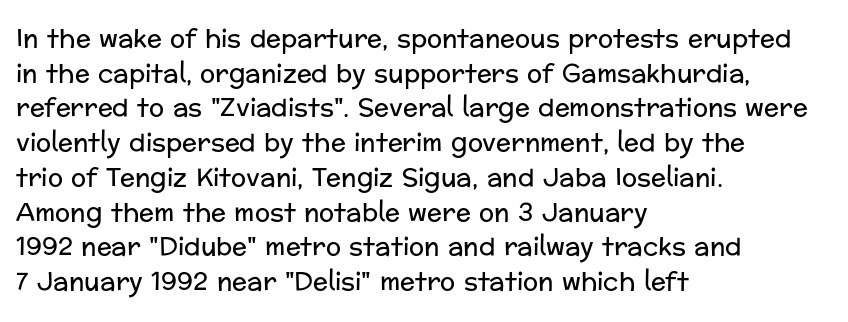
The letters stand straight up with perfectly vertical stems. The typesetter chose a ragged-right arrangement here. What's the leading like? Ordinary, nothing unusual. Nothing unusual about the tracking: characters are spaced as the font intends. Is the stroke heavy? The answer is a plain regular-or-lighter.
